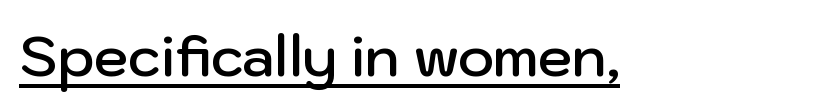
Q: Is the text bold? A: Semi-bold.
Q: Is the text italic (slanted)? A: No, it is upright.
Q: Is the typeface a serif or a sans-serif typeface? A: Sans-serif.
Q: Is the text underlined? A: Yes.
Q: Is the spacing between letters normal or unusually wide? A: Normal.
Q: Width (condensed, normal, or wide)? A: Normal.
Q: Stroke contrast? A: Low.
Q: x-height? A: Medium.
Q: Monospaced? A: No.
